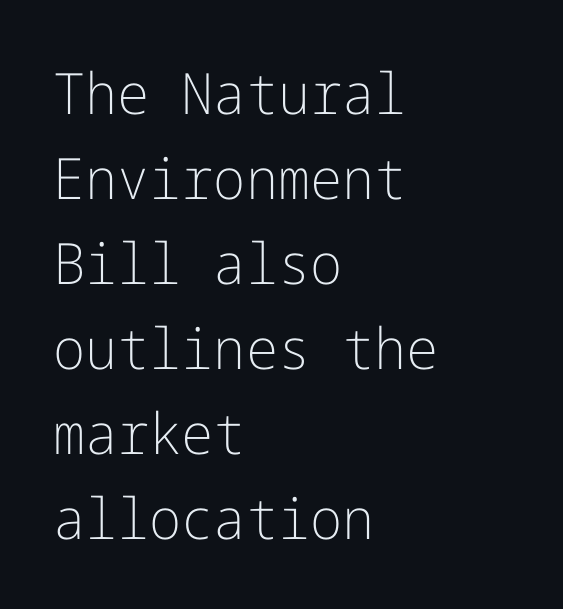
The font is comparable to plain body text, perhaps lighter. The letters sit at their default tracking, neither squeezed nor spread. The face used here is a sans, in the tradition of grotesques and geometrics. Upright lettering throughout. The string is rendered with underlining switched off.
